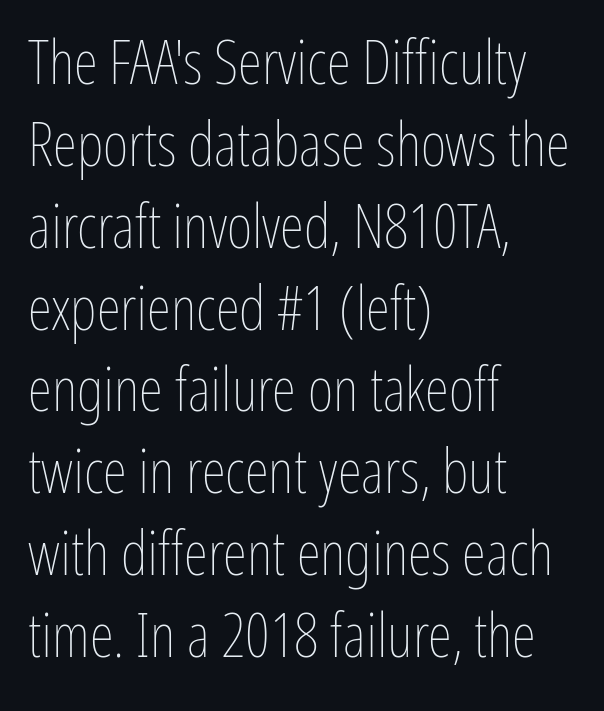
The image shows 62 px thin, condensed type, upright; set left-aligned, normal line spacing (1.32x), normal letter spacing, not underlined; low stroke contrast and a medium x-height.
